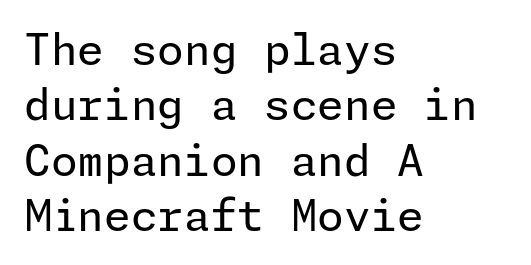
The image shows 43 px regular-weight sans-serif type, upright; set left-aligned, normal line spacing (1.29x), normal letter spacing, not underlined; low stroke contrast and a medium x-height.
